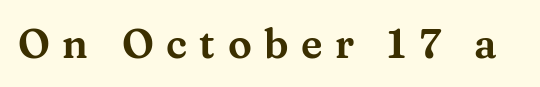
Inter-character spacing is expanded well beyond the font's built-in metrics. The words here are not underlined. A typesetter would label this face a serif. The specimen reads as upright at a glance. Note the varied advance widths — an 'i' is clearly narrower than an 'm'.
